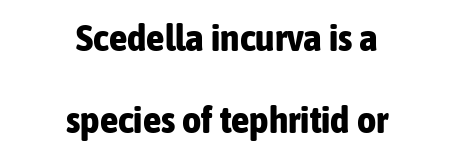
The image shows 37 px bold, condensed sans-serif type, upright; set centered, loose line spacing (2.21x), normal letter spacing, not underlined; low stroke contrast and a medium x-height.
